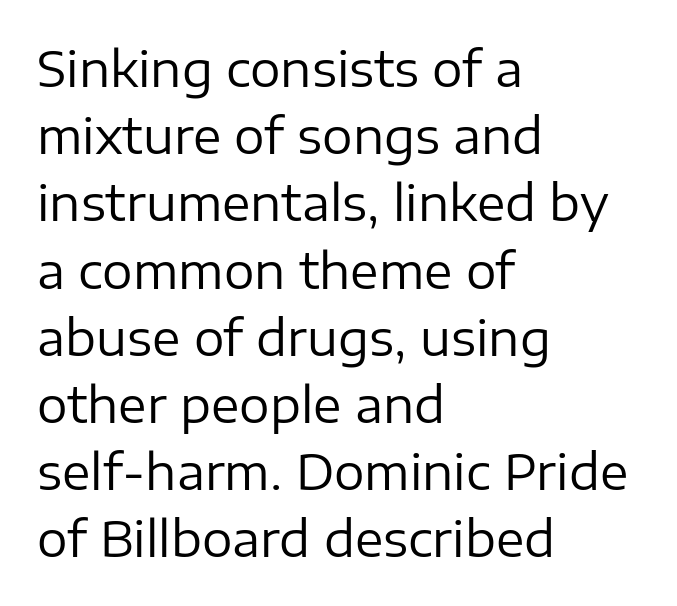
{"serif": "no", "italic": "no", "bold": "no", "weight": "regular", "width": "normal", "stroke_contrast": "low", "x_height": "medium", "monospaced": "no", "underline": "no", "align": "left", "line_spacing": "normal", "line_spacing_ratio": 1.4, "letter_spacing": "normal", "letter_spacing_em": 0.0, "glyph_px": 48}
